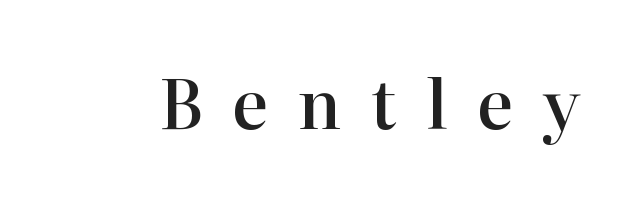
Q: Is the text bold? A: Semi-bold.
Q: Is the text italic (slanted)? A: No, it is upright.
Q: Is the typeface a serif or a sans-serif typeface? A: Serif.
Q: Is the text underlined? A: No.
Q: Is the spacing between letters normal or unusually wide? A: Unusually wide.
Q: Width (condensed, normal, or wide)? A: Normal.
Q: Stroke contrast? A: High.
Q: x-height? A: Medium.
Q: Monospaced? A: No.
